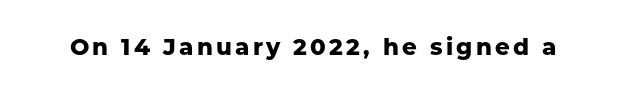
{"italic": "no", "bold": "yes", "underline": "no", "glyph_px": 23}
